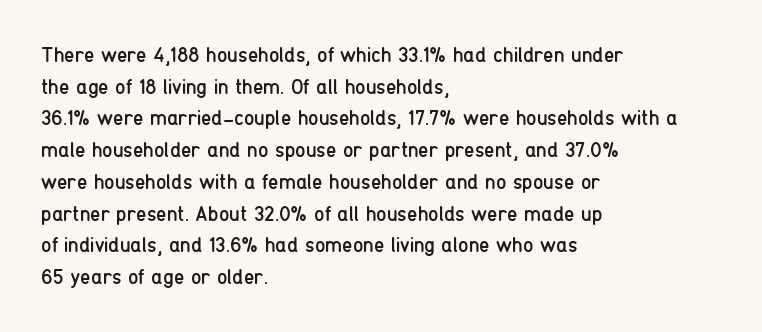
{"italic": "no", "bold": "no", "underline": "no", "align": "left", "line_spacing": "normal", "line_spacing_ratio": 1.51, "letter_spacing": "normal", "letter_spacing_em": 0.0, "glyph_px": 21}
